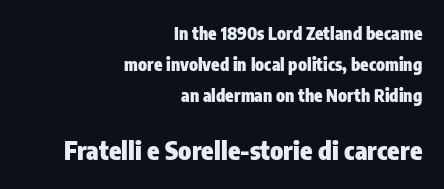
The image shows 25 px bold type, upright; set right-aligned, line spacing 1.81x, normal letter spacing, not underlined; the second (bottom) block is 1.47x larger.
